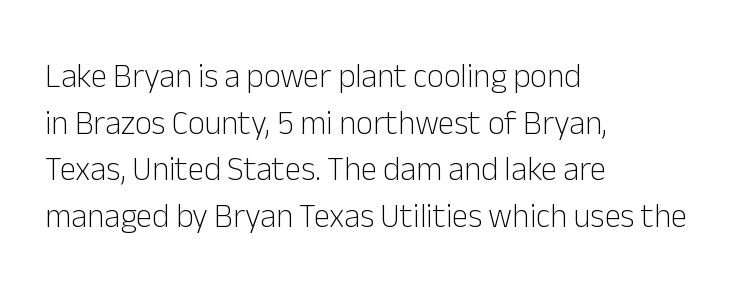
The passage shown is typed in a proportional face where columns would drift. The letters carry no serifs — their stems end cleanly without finishing strokes. Compared with typical paragraphs, the rows here are spaced about the same. The face used here is rendered with its standard letterfit. Bare-footed words on every line. The lettering stays uniformly vertical, giving the passage a roman look.
